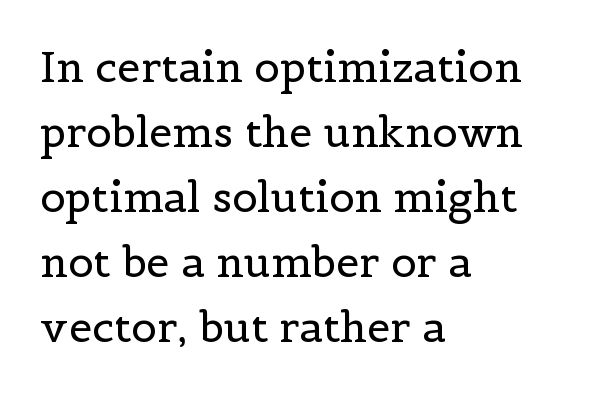
Type without underlining. Where is the straight margin? On the left. The text was rendered using a seriffed face with decorative stroke endings. The strokes carry an ordinary text weight at most. Proportional: the letters do not fall into vertical columns.
